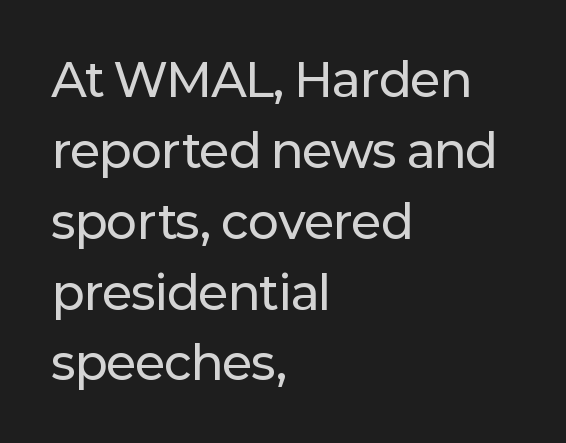
Q: Is the text italic (slanted)? A: No, it is upright.
Q: Is the typeface a serif or a sans-serif typeface? A: Sans-serif.
Q: Is the text underlined? A: No.
Q: How is the paragraph aligned? A: Left-aligned.
Q: Is the spacing between letters normal or unusually wide? A: Normal.
Q: Is the spacing between lines tight, normal or loose? A: Normal.
Q: Width (condensed, normal, or wide)? A: Normal.
Q: Stroke contrast? A: Low.
Q: x-height? A: Medium.
Q: Monospaced? A: No.
